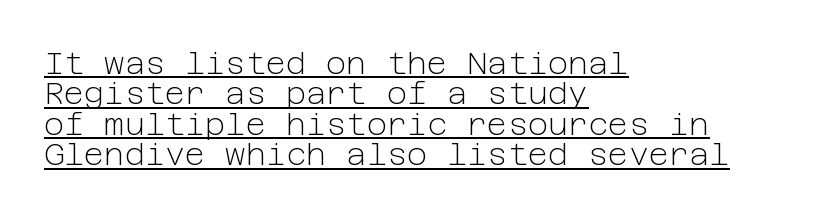
The rag falls on the right side of this text block. Nope, no serifs anywhere on these letters. Counters stay open thanks to moderate or lighter strokes. You can see a thin bar hugging the bottom of the glyphs. One glance says dense: line gaps are narrower than usual.
